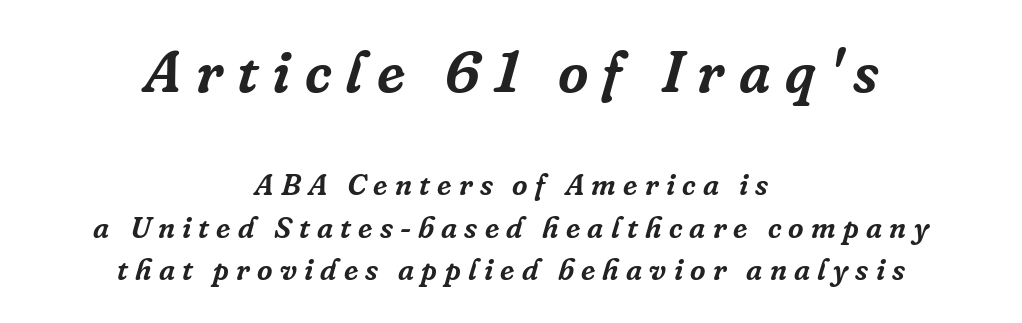
Q: Is the text italic (slanted)? A: Yes, it leans right by about 16 degrees.
Q: Is the typeface a serif or a sans-serif typeface? A: Serif.
Q: Is the text underlined? A: No.
Q: How is the paragraph aligned? A: Centered.
Q: Is the spacing between letters normal or unusually wide? A: Unusually wide.
Q: Is the spacing between lines tight, normal or loose? A: Normal.
Q: Which block of text is set in a larger size, the first (top) or the second (bottom)? A: The first (top) one.
Q: Width (condensed, normal, or wide)? A: Normal.
Q: Stroke contrast? A: Low.
Q: x-height? A: Medium.
Q: Monospaced? A: No.
